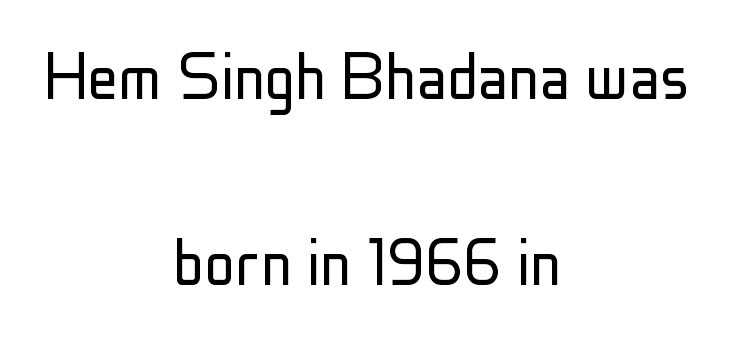
Stroke mass is kept to a normal reading level or below. Words float on clear page, feet unadorned. Each letter's strokes conclude bluntly, with no projecting serifs. This rendering uses center alignment, leaving both contours irregular but symmetric.
